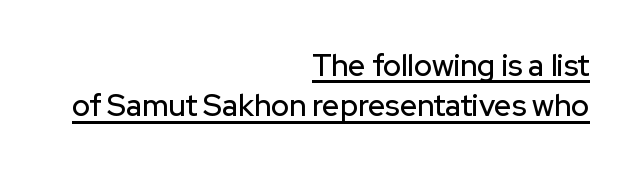
Q: Is the text italic (slanted)? A: No, it is upright.
Q: Is the typeface a serif or a sans-serif typeface? A: Sans-serif.
Q: Is the text underlined? A: Yes.
Q: How is the paragraph aligned? A: Right-aligned.
Q: Is the spacing between letters normal or unusually wide? A: Normal.
Q: Is the spacing between lines tight, normal or loose? A: Normal.
Q: Width (condensed, normal, or wide)? A: Normal.
Q: Stroke contrast? A: Low.
Q: x-height? A: Medium.
Q: Monospaced? A: No.
